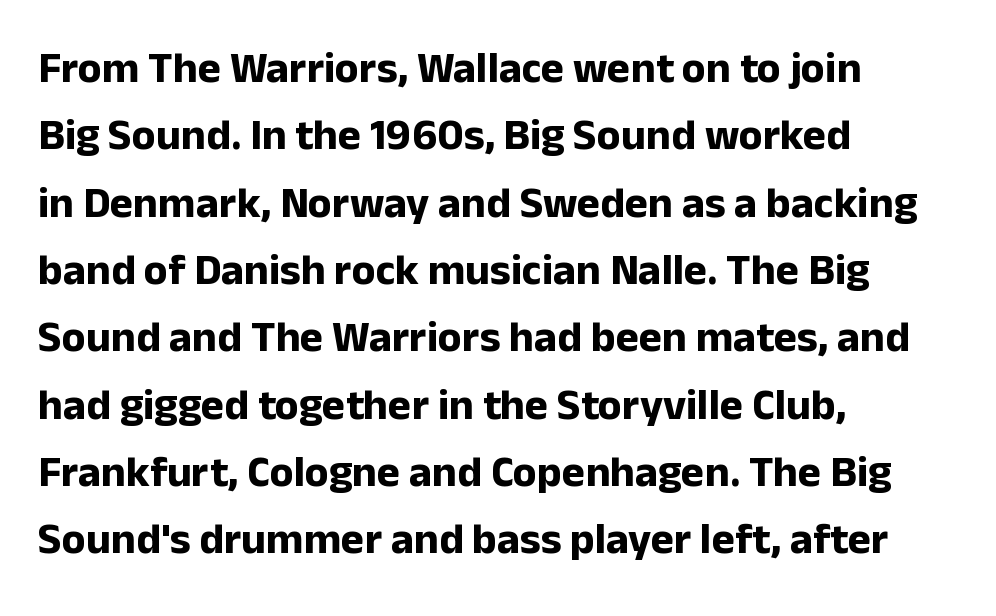
The image shows 44 px bold sans-serif type, upright; set left-aligned, normal line spacing (1.53x), normal letter spacing, not underlined; low stroke contrast and a medium x-height.
